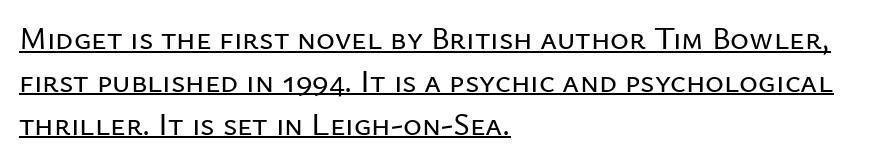
Do the letters lean? They stand straight. Looks like regular typesetting: each glyph gets only the width it needs. Notice how the passage keeps a crisp vertical edge on the left only. Quick note: underline on. Does the type have serifs? No, each stem ends abruptly. Summary of vertical rhythm: regular, with standard interline spacing.
